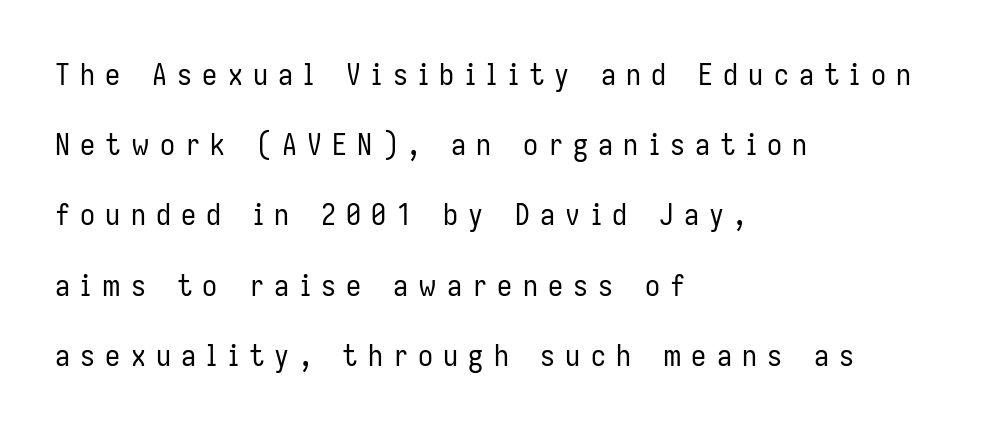
Q: Is the text bold? A: No.
Q: Is the text italic (slanted)? A: No, it is upright.
Q: Is the typeface a serif or a sans-serif typeface? A: Sans-serif.
Q: Is the text underlined? A: No.
Q: How is the paragraph aligned? A: Left-aligned.
Q: Is the spacing between letters normal or unusually wide? A: Unusually wide.
Q: Is the spacing between lines tight, normal or loose? A: Loose.
Q: Width (condensed, normal, or wide)? A: Condensed.
Q: Stroke contrast? A: Low.
Q: x-height? A: Medium.
Q: Monospaced? A: No.
